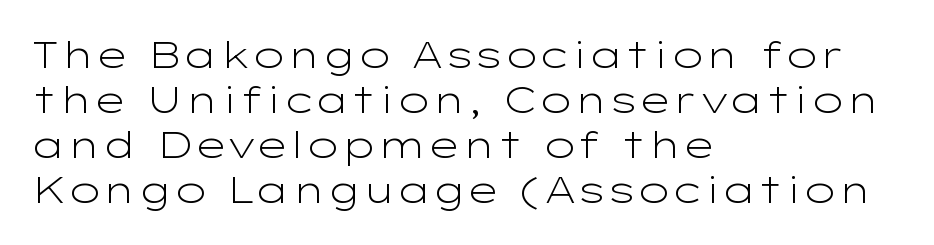
Q: Is the text bold? A: No.
Q: Is the text italic (slanted)? A: No, it is upright.
Q: Is the typeface a serif or a sans-serif typeface? A: Sans-serif.
Q: Is the text underlined? A: No.
Q: How is the paragraph aligned? A: Left-aligned.
Q: Is the spacing between letters normal or unusually wide? A: Normal.
Q: Width (condensed, normal, or wide)? A: Wide.
Q: Stroke contrast? A: Low.
Q: x-height? A: Medium.
Q: Monospaced? A: No.
